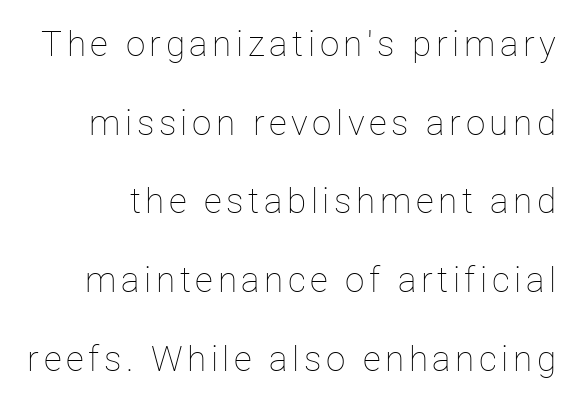
{"italic": "no", "bold": "no", "weight": "thin", "width": "normal", "stroke_contrast": "low", "x_height": "medium", "monospaced": "no", "underline": "no", "line_spacing": "loose", "line_spacing_ratio": 2.25, "glyph_px": 35}
